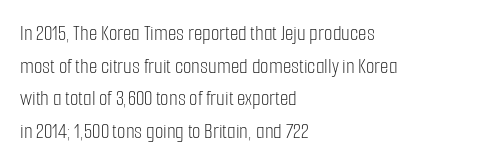
Q: Is the text bold? A: No.
Q: Is the text italic (slanted)? A: No, it is upright.
Q: Is the text underlined? A: No.
Q: How is the paragraph aligned? A: Left-aligned.
Q: Is the spacing between letters normal or unusually wide? A: Normal.
Q: Is the spacing between lines tight, normal or loose? A: Normal.
